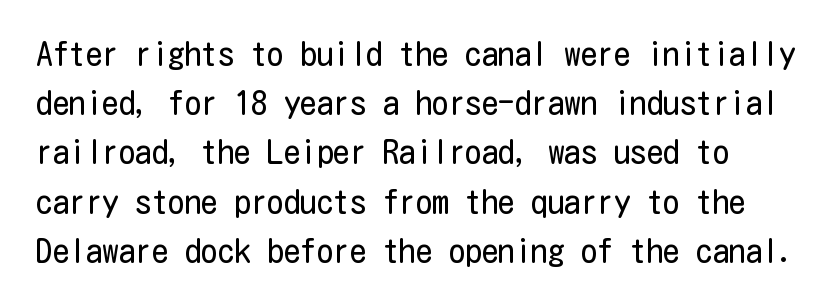
{"serif": "no", "italic": "no", "bold": "no", "weight": "regular", "width": "condensed", "stroke_contrast": "low", "x_height": "medium", "underline": "no", "line_spacing": "normal", "line_spacing_ratio": 1.49, "letter_spacing": "normal", "letter_spacing_em": 0.0, "glyph_px": 33}
